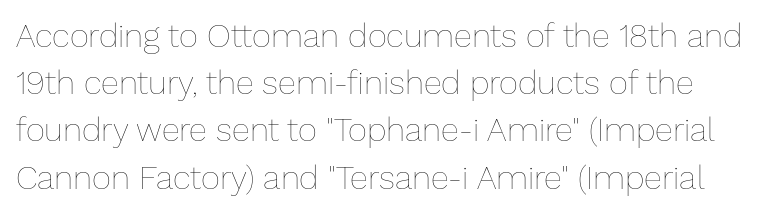
The image shows 33 px thin type, upright; set normal line spacing (1.43x), normal letter spacing, not underlined; low stroke contrast and a medium x-height.
